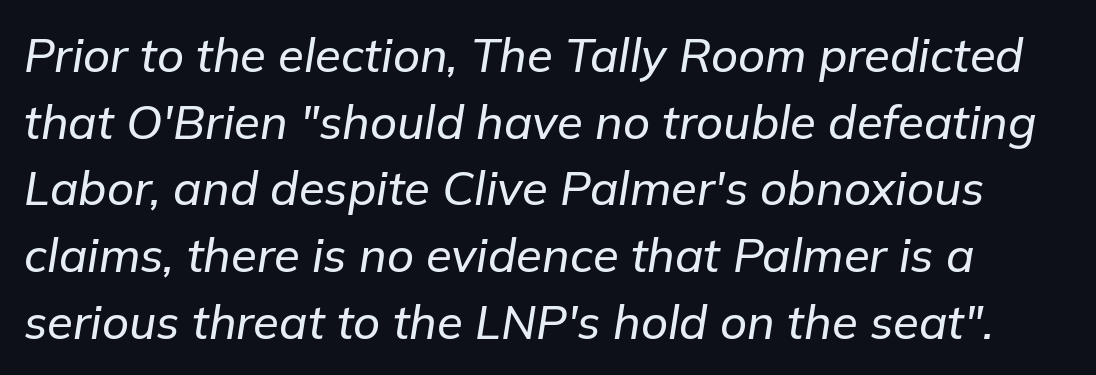
Q: Is the text italic (slanted)? A: Yes, it leans right by about 9 degrees.
Q: Is the text underlined? A: No.
Q: Is the spacing between letters normal or unusually wide? A: Normal.
Q: Is the spacing between lines tight, normal or loose? A: Normal.
Q: Width (condensed, normal, or wide)? A: Normal.
Q: Stroke contrast? A: Low.
Q: x-height? A: Medium.
Q: Monospaced? A: No.
